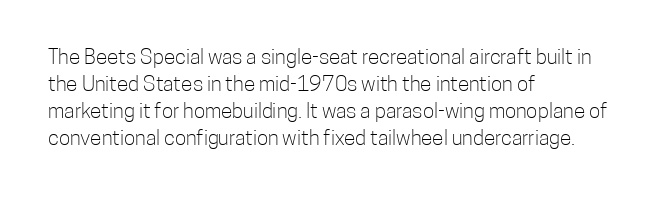
The passage shown is not underscored anywhere. Summary of vertical rhythm: regular, with standard interline spacing. The rag falls on the right side of this text block. Notice how the stems are strictly vertical — no italics here. Vertical stems look standard width or narrower in stroke.
